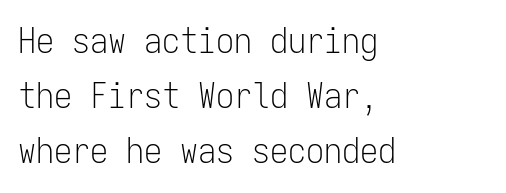
The image shows 36 px light, condensed sans-serif type, upright, monospaced; set left-aligned, normal line spacing (1.53x), normal letter spacing, not underlined; low stroke contrast and a medium x-height.
